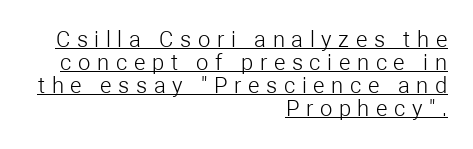
The image shows 22 px text type, upright; set right-aligned, tight line spacing (1.05x), unusually wide letter spacing (+0.3 em), underlined.
